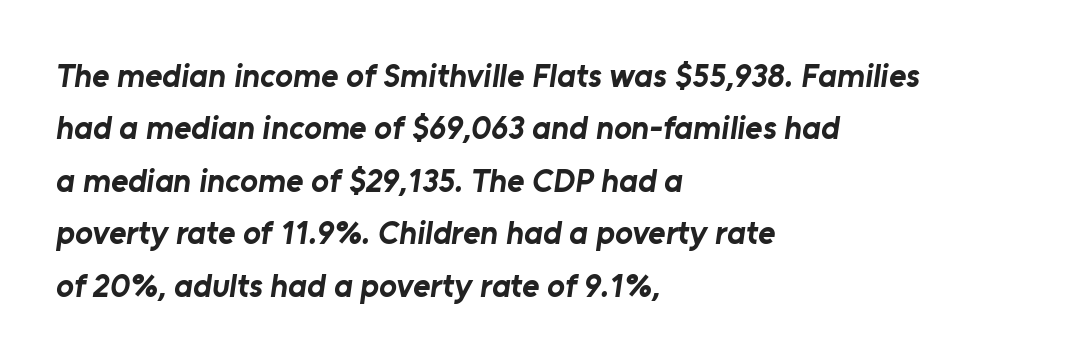
Q: Is the text bold? A: Yes.
Q: Is the typeface a serif or a sans-serif typeface? A: Sans-serif.
Q: Is the text underlined? A: No.
Q: How is the paragraph aligned? A: Left-aligned.
Q: Is the spacing between letters normal or unusually wide? A: Normal.
Q: Is the spacing between lines tight, normal or loose? A: Normal.
Q: Width (condensed, normal, or wide)? A: Normal.
Q: Stroke contrast? A: Low.
Q: x-height? A: Medium.
Q: Monospaced? A: No.
